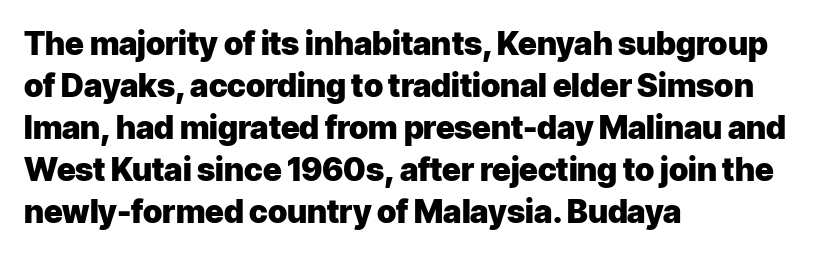
{"serif": "no", "italic": "no", "bold": "yes", "weight": "heavy", "width": "normal", "stroke_contrast": "low", "x_height": "medium", "monospaced": "no", "underline": "no", "align": "left", "line_spacing": "normal", "line_spacing_ratio": 1.31, "letter_spacing": "normal", "letter_spacing_em": 0.0, "glyph_px": 32}
